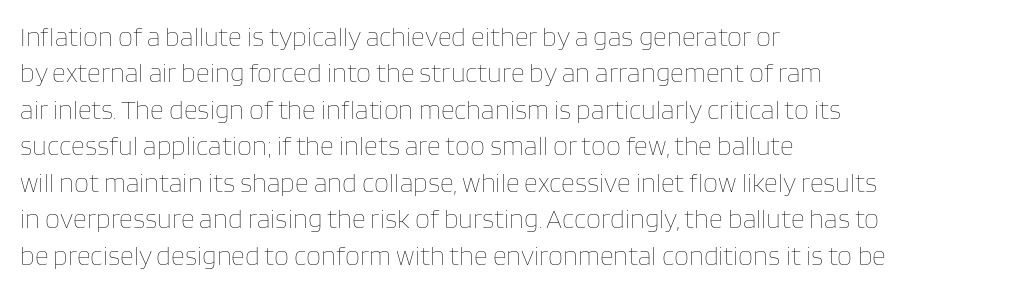
The image shows 27 px text type, upright; set left-aligned, normal line spacing (1.35x), normal letter spacing, not underlined.
